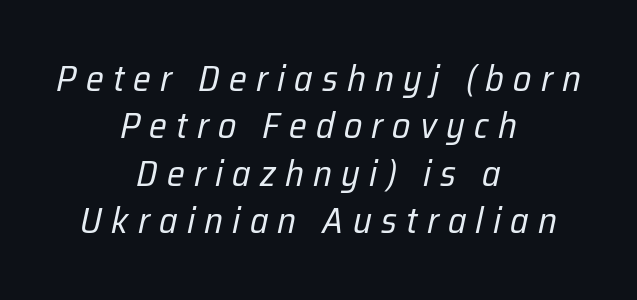
{"italic": "yes", "lean": "right", "slant_degrees": 12, "bold": "no", "weight": "regular", "width": "condensed", "stroke_contrast": "low", "x_height": "medium", "monospaced": "no", "underline": "no", "align": "center", "line_spacing": "normal", "line_spacing_ratio": 1.28, "letter_spacing": "wide", "letter_spacing_em": 0.25, "glyph_px": 37}
